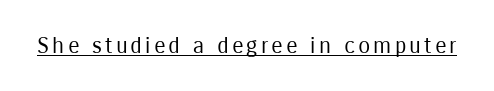
Q: Is the text bold? A: No.
Q: Is the text italic (slanted)? A: No, it is upright.
Q: Is the text underlined? A: Yes.
